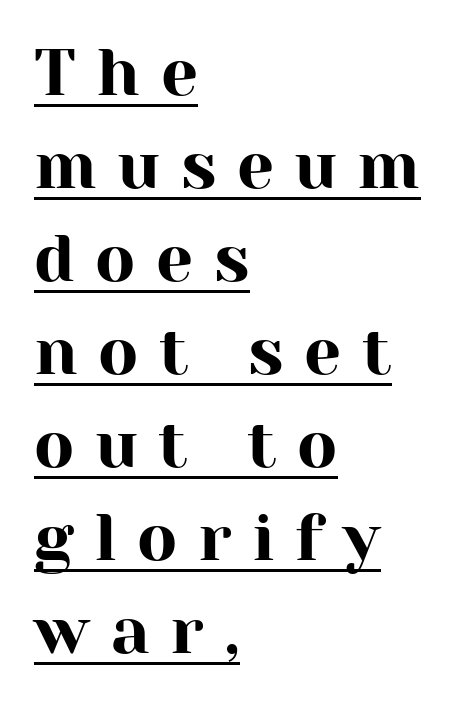
The image shows 66 px serif type, upright; set left-aligned, normal line spacing (1.41x), unusually wide letter spacing (+0.31 em), underlined; high stroke contrast and a medium x-height.
